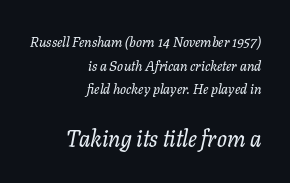
{"italic": "yes", "lean": "right", "slant_degrees": 11, "underline": "no", "align": "right", "line_spacing": "normal", "line_spacing_ratio": 1.68, "letter_spacing": "normal", "letter_spacing_em": 0.0, "larger_block": "second", "size_ratio": 1.64, "glyph_px": 23}
